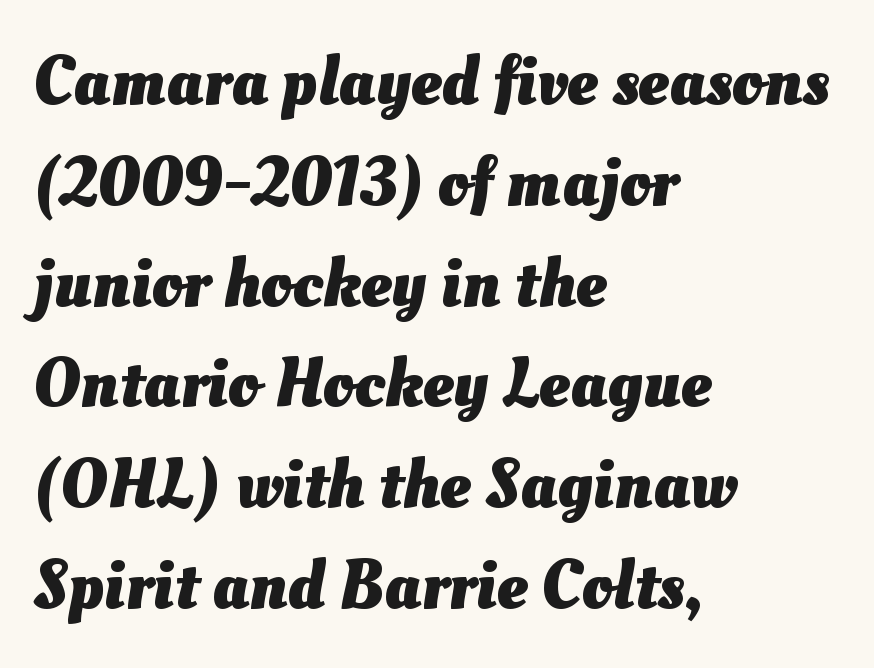
Q: Is the text bold? A: Yes.
Q: Is the text underlined? A: No.
Q: How is the paragraph aligned? A: Left-aligned.
Q: Is the spacing between letters normal or unusually wide? A: Normal.
Q: Is the spacing between lines tight, normal or loose? A: Normal.
Q: Width (condensed, normal, or wide)? A: Normal.
Q: Stroke contrast? A: Medium.
Q: x-height? A: Small.
Q: Monospaced? A: No.
